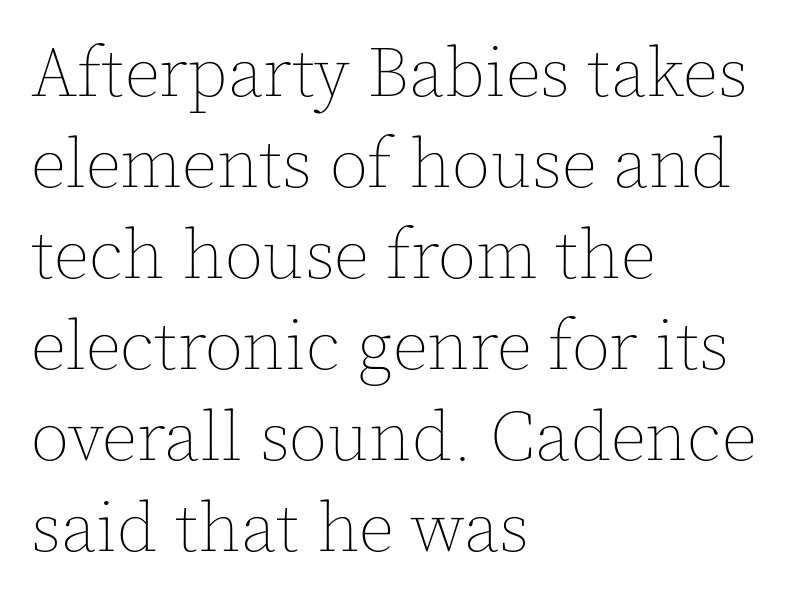
The image shows 70 px thin type, upright; set left-aligned, normal line spacing (1.3x), normal letter spacing, not underlined; a medium x-height.
